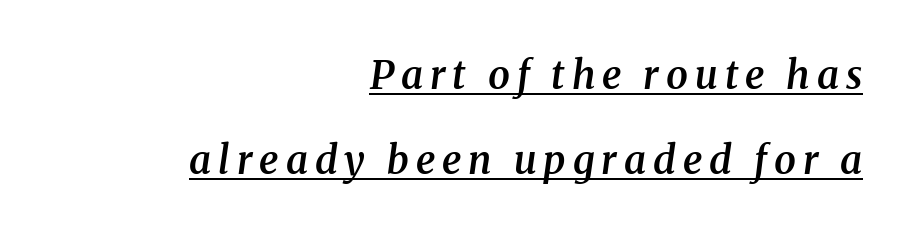
The image shows 39 px semibold serif type, italic (leaning right); set right-aligned, loose line spacing (2.18x), underlined; medium stroke contrast and a medium x-height.
